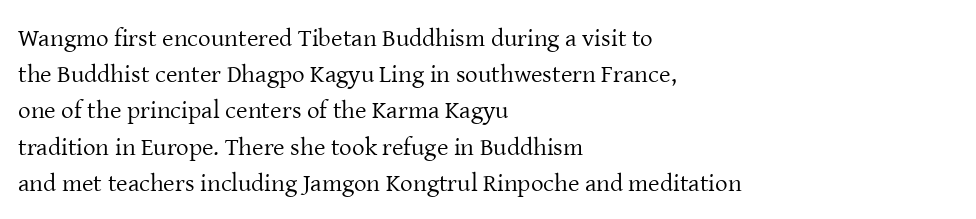
{"italic": "no", "bold": "no", "underline": "no", "align": "left", "line_spacing": "normal", "line_spacing_ratio": 1.45, "letter_spacing": "normal", "letter_spacing_em": 0.0, "glyph_px": 25}
